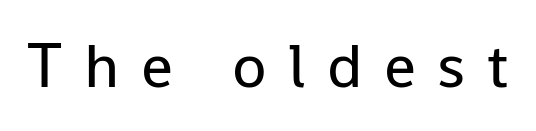
Every stem runs plumb, perpendicular to the baseline. Weight class: somewhere from thin through regular. Think of a printed novel: that variable character pitch is what you see here. Spacing between characters has been opened up far beyond the box default. In terms of letterform style, serifs are entirely absent. Plain, unruled lines of type.
